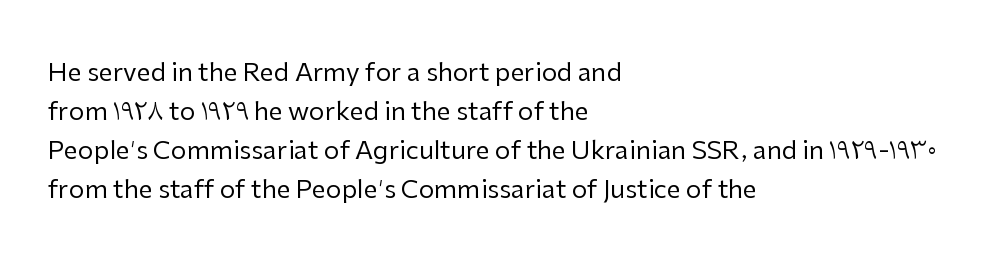
Q: Is the text bold? A: No.
Q: Is the text italic (slanted)? A: No, it is upright.
Q: Is the text underlined? A: No.
Q: How is the paragraph aligned? A: Left-aligned.
Q: Is the spacing between letters normal or unusually wide? A: Normal.
Q: Is the spacing between lines tight, normal or loose? A: Normal.
